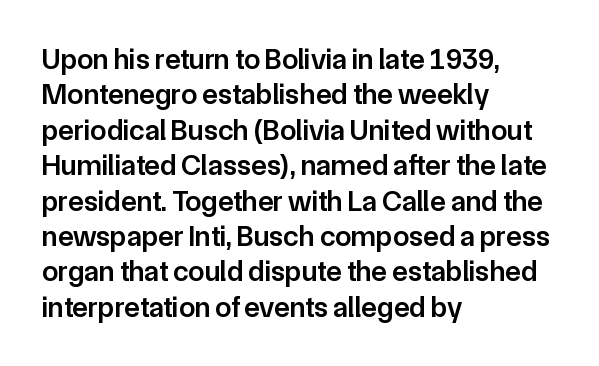
Q: Is the text bold? A: Semi-bold.
Q: Is the text italic (slanted)? A: No, it is upright.
Q: Is the typeface a serif or a sans-serif typeface? A: Sans-serif.
Q: Is the text underlined? A: No.
Q: How is the paragraph aligned? A: Left-aligned.
Q: Is the spacing between letters normal or unusually wide? A: Normal.
Q: Width (condensed, normal, or wide)? A: Normal.
Q: Stroke contrast? A: Low.
Q: x-height? A: Medium.
Q: Monospaced? A: No.
